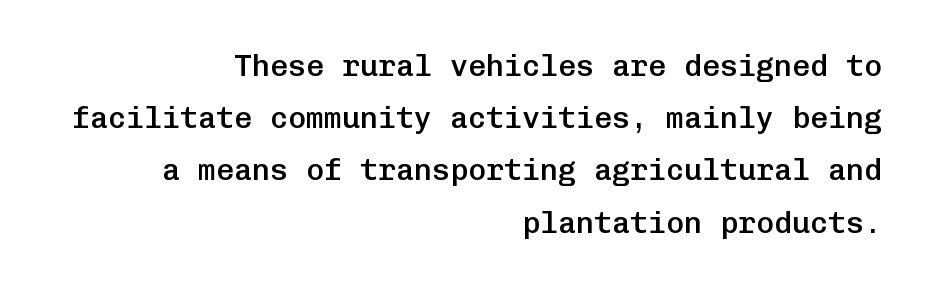
{"serif": "no", "italic": "no", "bold": "semi", "weight": "semibold", "width": "normal", "stroke_contrast": "low", "x_height": "medium", "monospaced": "yes", "underline": "no", "align": "right", "line_spacing_ratio": 1.74, "letter_spacing": "normal", "letter_spacing_em": 0.0, "glyph_px": 30}
